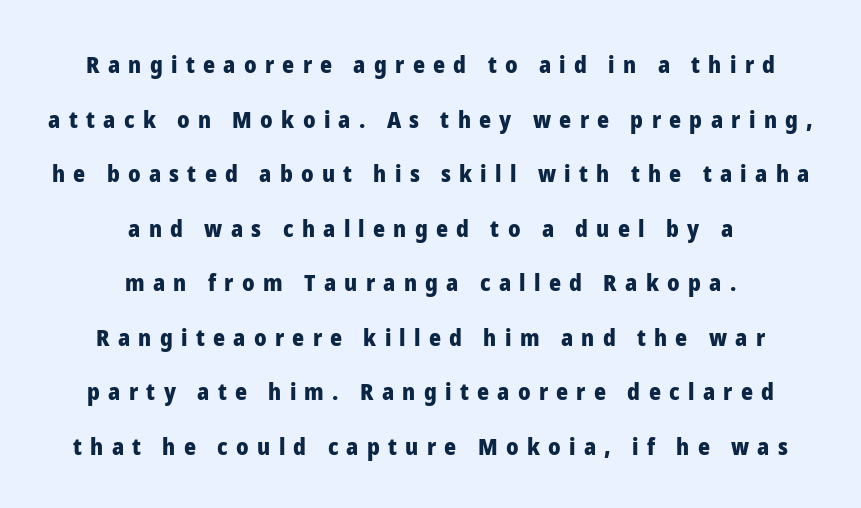
The image shows 23 px bold type, upright; set centered, loose line spacing (2.37x), unusually wide letter spacing (+0.36 em), not underlined.
